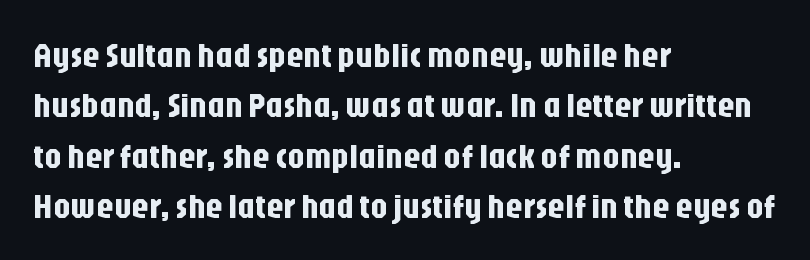
The image shows 34 px condensed sans-serif type, upright; set left-aligned, normal line spacing (1.48x), normal letter spacing, not underlined; low stroke contrast and a large x-height.
